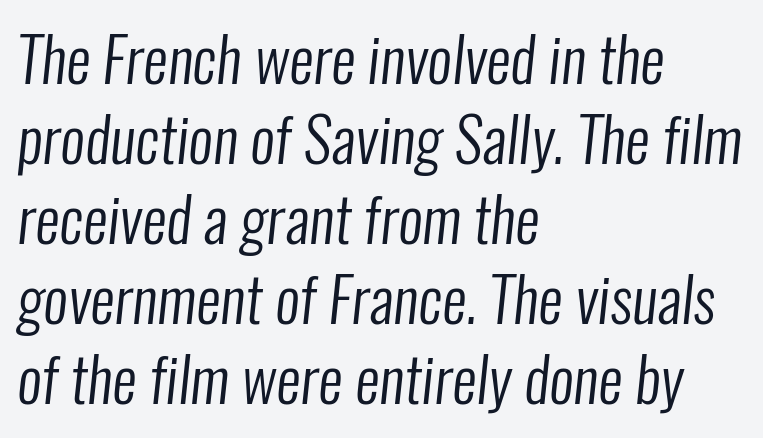
{"serif": "no", "bold": "no", "weight": "regular", "width": "condensed", "stroke_contrast": "low", "x_height": "medium", "monospaced": "no", "underline": "no", "align": "left", "line_spacing": "normal", "line_spacing_ratio": 1.31, "letter_spacing": "normal", "letter_spacing_em": 0.0, "glyph_px": 61}
